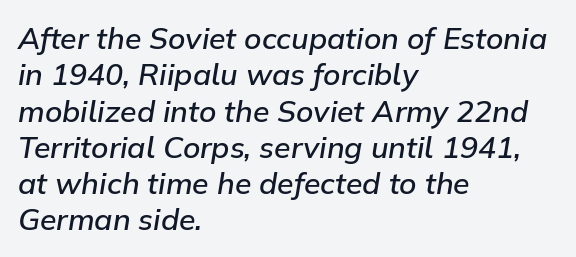
Q: Is the text bold? A: Semi-bold.
Q: Is the text italic (slanted)? A: Yes, it leans right by about 9 degrees.
Q: Is the text underlined? A: No.
Q: How is the paragraph aligned? A: Left-aligned.
Q: Is the spacing between letters normal or unusually wide? A: Normal.
Q: Width (condensed, normal, or wide)? A: Normal.
Q: Stroke contrast? A: Low.
Q: x-height? A: Medium.
Q: Monospaced? A: No.
